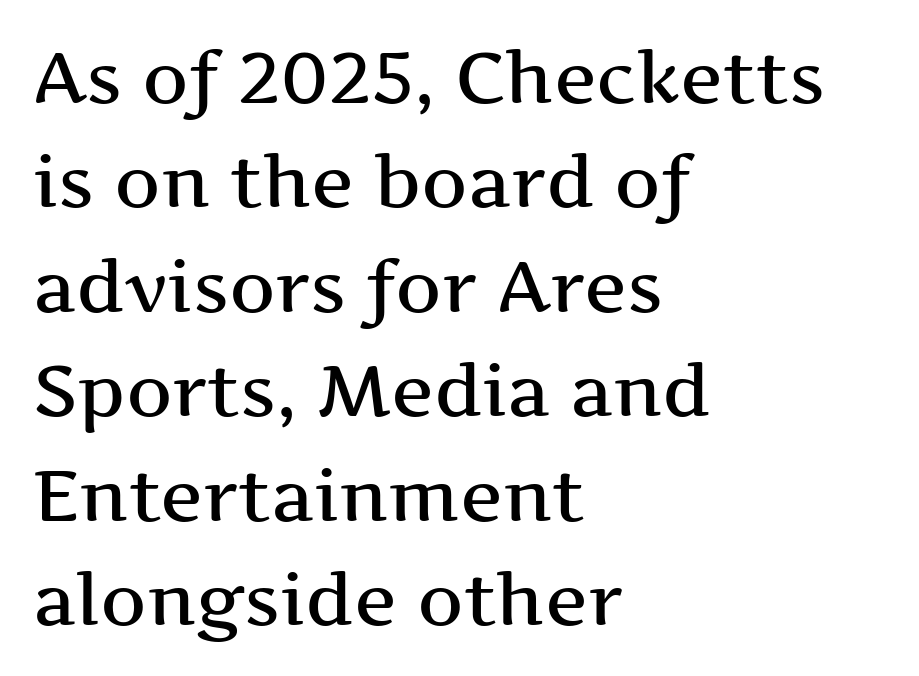
The letters stand upright; this is a roman face. The vertical gap from one line to the next is medium. Words appear dense and cohesive because spacing is normal. Nobody drew a line under any word here.
